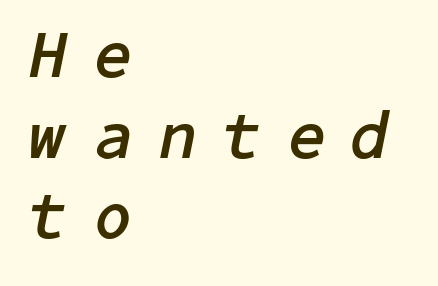
The rendering inserts visible extra space after every character. On the weight axis this lands at bold, roughly 700. Italic: yes, the glyphs are oblique. Check the space under the baseline: it is left empty.
